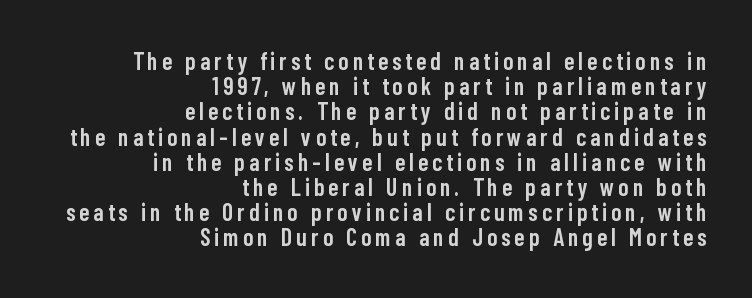
The image shows 24 px text type, upright; set right-aligned, tight line spacing (1.05x), not underlined.
